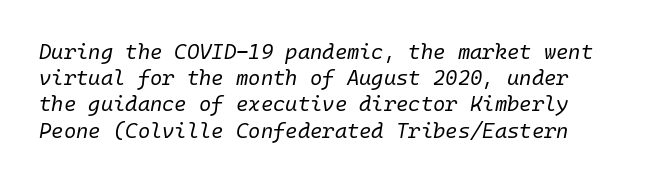
The face looks like a standard text weight, possibly lighter. The space directly below the letters is spotless. You can tell it's italic because the verticals aren't actually vertical. The rendering uses a moderate line-height, typical for paragraphs. Standard letterfit; no display-style spreading of the glyphs.
